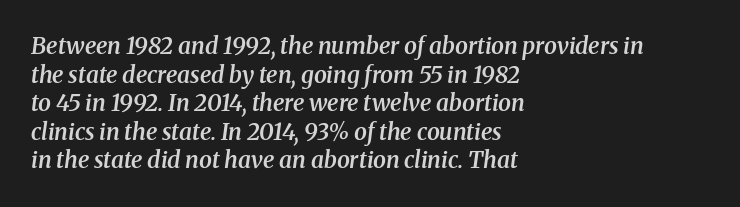
Italic: yes, the glyphs are oblique. Students, note that the glyphs here touch the page at normal intervals. In terms of weight, the rendering is demibold, just under bold. Nobody drew a line under any word here. The paragraph shown leans on its left margin.
